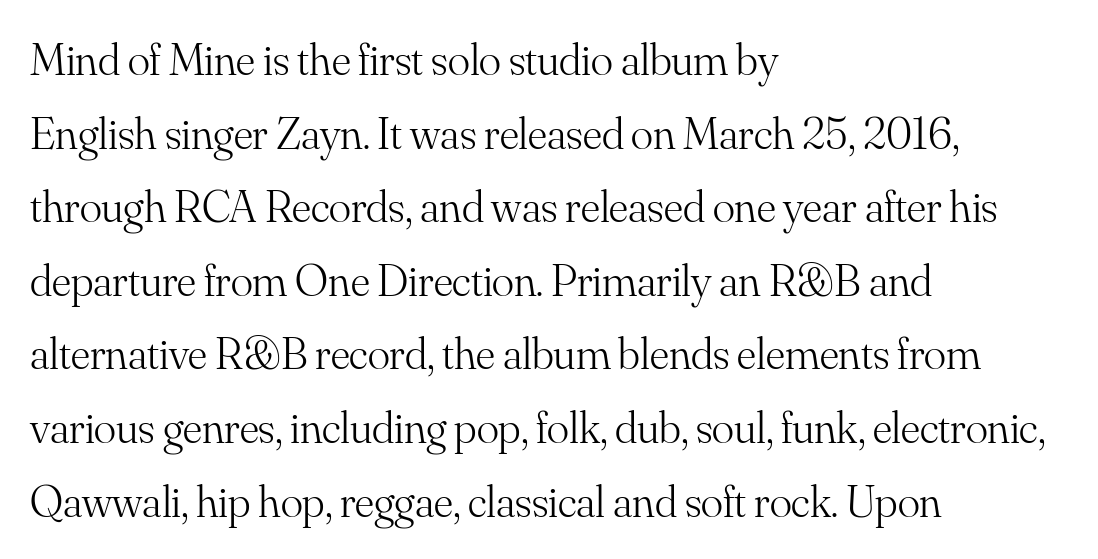
This reads as an unemphasized weight, regular at the heaviest. Words appear dense and cohesive because spacing is normal. Typeset ragged right — the left edge is the straight one. This is serif lettering, the kind often seen in printed books. Underline: absent.
